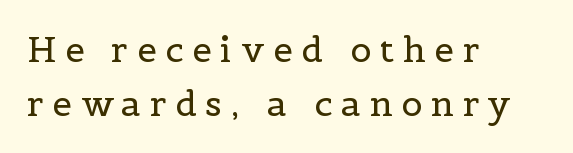
Q: Is the text bold? A: No.
Q: Is the text italic (slanted)? A: No, it is upright.
Q: Is the typeface a serif or a sans-serif typeface? A: Serif.
Q: Is the text underlined? A: No.
Q: How is the paragraph aligned? A: Left-aligned.
Q: Is the spacing between letters normal or unusually wide? A: Unusually wide.
Q: Is the spacing between lines tight, normal or loose? A: Normal.
Q: Width (condensed, normal, or wide)? A: Normal.
Q: x-height? A: Medium.
Q: Monospaced? A: No.
